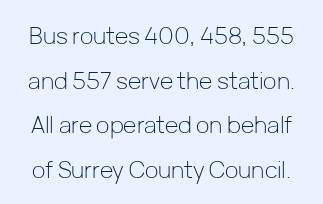
The letters look calm and open, with moderate or lighter stems. Caption: standard tracking, unaltered. The letters stand upright; this is a roman face. Line spacing here is loose. Clear beneath every line of the passage.
